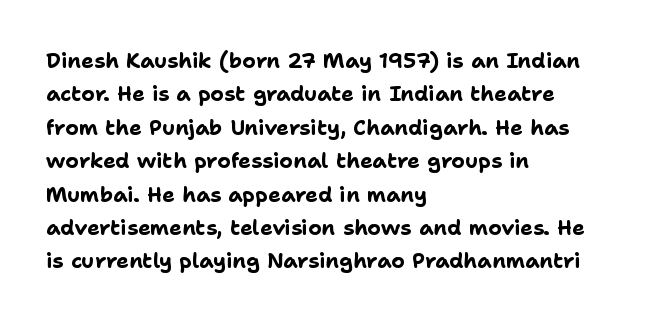
{"italic": "no", "bold": "yes", "underline": "no", "align": "left", "line_spacing": "normal", "line_spacing_ratio": 1.59, "letter_spacing": "normal", "letter_spacing_em": 0.0, "glyph_px": 21}
